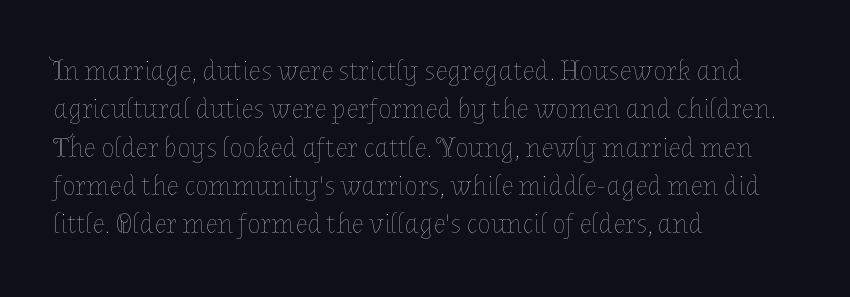
{"italic": "no", "bold": "no", "weight": "thin", "width": "normal", "stroke_contrast": "low", "x_height": "medium", "monospaced": "no", "underline": "no", "align": "left", "line_spacing": "normal", "line_spacing_ratio": 1.37, "letter_spacing": "normal", "letter_spacing_em": 0.0, "glyph_px": 28}
